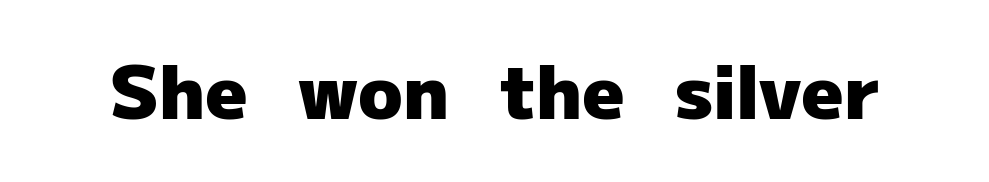
{"serif": "no", "italic": "no", "bold": "yes", "weight": "heavy", "width": "normal", "stroke_contrast": "low", "x_height": "medium", "monospaced": "no", "underline": "no", "letter_spacing": "normal", "letter_spacing_em": 0.0, "glyph_px": 73}
